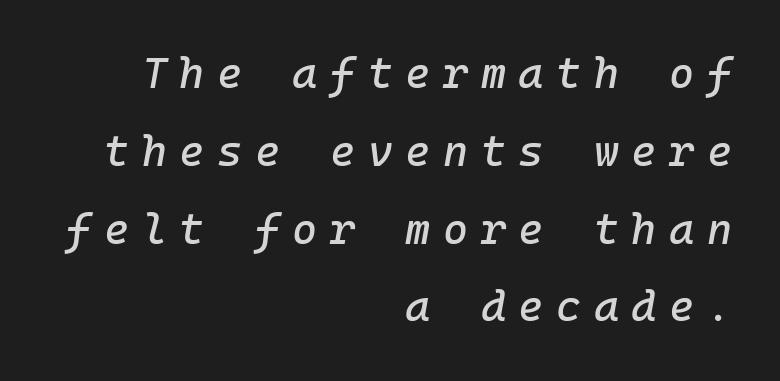
The image shows 43 px text type, italic (leaning right), monospaced; set right-aligned, line spacing 1.81x, unusually wide letter spacing (+0.29 em), not underlined; low stroke contrast and a medium x-height.
